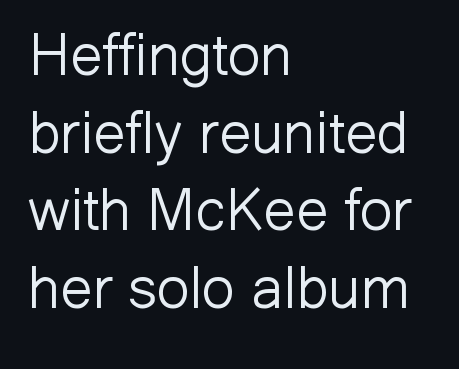
{"serif": "no", "italic": "no", "bold": "no", "weight": "light", "width": "normal", "stroke_contrast": "low", "x_height": "medium", "monospaced": "no", "underline": "no", "align": "left", "line_spacing": "normal", "line_spacing_ratio": 1.34, "letter_spacing": "normal", "letter_spacing_em": 0.0, "glyph_px": 58}
